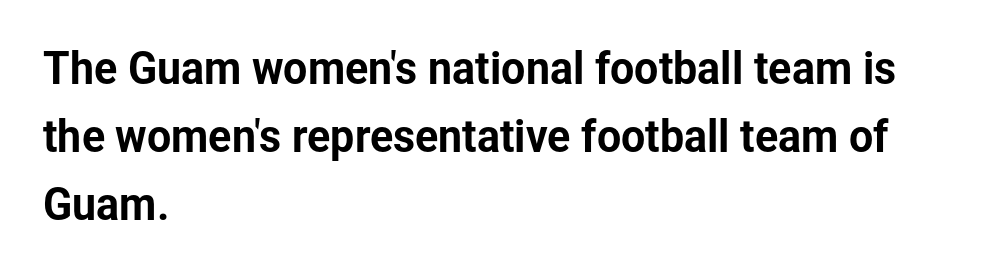
The image shows 43 px sans-serif type, upright; set left-aligned, normal line spacing (1.58x), normal letter spacing, not underlined; low stroke contrast and a medium x-height.
